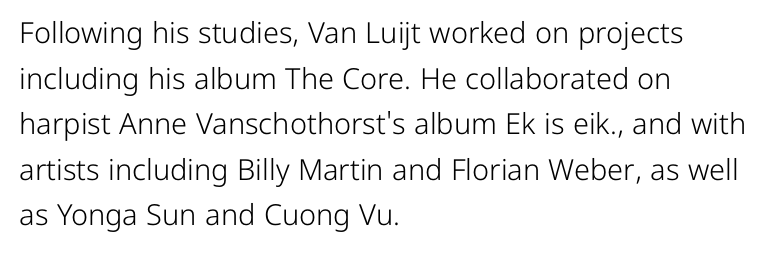
The image shows 29 px light sans-serif type, upright; set left-aligned, normal line spacing (1.57x), normal letter spacing, not underlined; low stroke contrast and a medium x-height.
